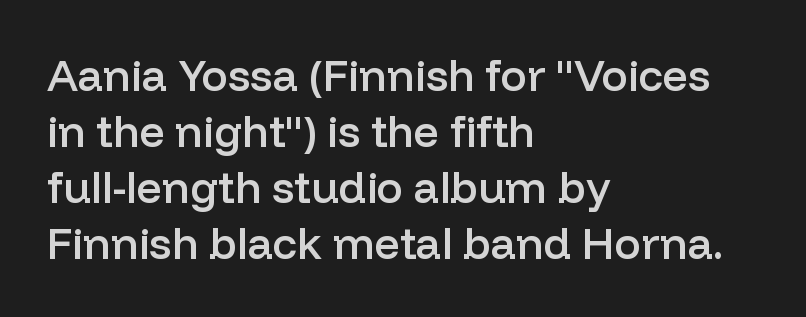
Q: Is the text bold? A: Semi-bold.
Q: Is the text italic (slanted)? A: No, it is upright.
Q: Is the typeface a serif or a sans-serif typeface? A: Sans-serif.
Q: Is the text underlined? A: No.
Q: How is the paragraph aligned? A: Left-aligned.
Q: Is the spacing between letters normal or unusually wide? A: Normal.
Q: Is the spacing between lines tight, normal or loose? A: Normal.
Q: Width (condensed, normal, or wide)? A: Normal.
Q: Stroke contrast? A: Low.
Q: x-height? A: Medium.
Q: Monospaced? A: No.
